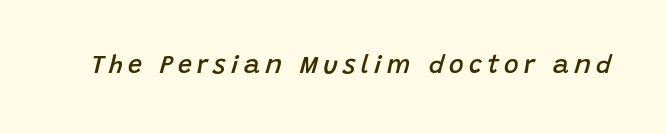
{"italic": "yes", "lean": "right", "slant_degrees": 15, "bold": "semi", "underline": "no", "letter_spacing": "wide", "letter_spacing_em": 0.21, "glyph_px": 25}
